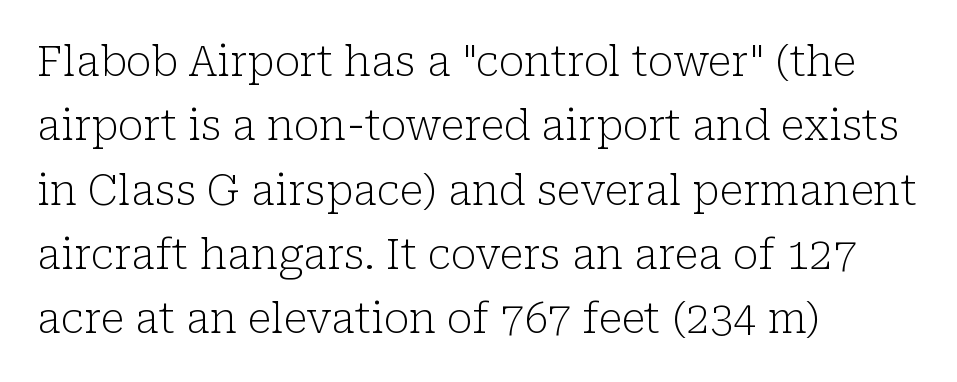
Q: Is the text bold? A: No.
Q: Is the text italic (slanted)? A: No, it is upright.
Q: Is the typeface a serif or a sans-serif typeface? A: Serif.
Q: Is the text underlined? A: No.
Q: How is the paragraph aligned? A: Left-aligned.
Q: Is the spacing between letters normal or unusually wide? A: Normal.
Q: Is the spacing between lines tight, normal or loose? A: Normal.
Q: Width (condensed, normal, or wide)? A: Normal.
Q: Stroke contrast? A: Low.
Q: x-height? A: Medium.
Q: Monospaced? A: No.
